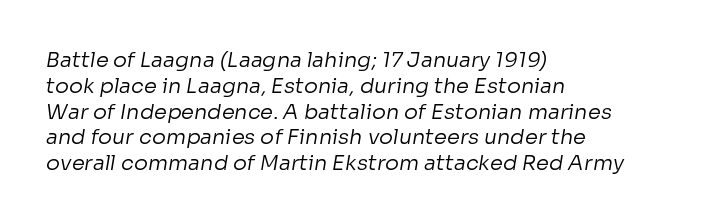
The foot of each line stays bare and open. The characters are drawn with everyday or finer stroke widths. Letter spacing: default. Line beginnings align vertically; line endings do not.
